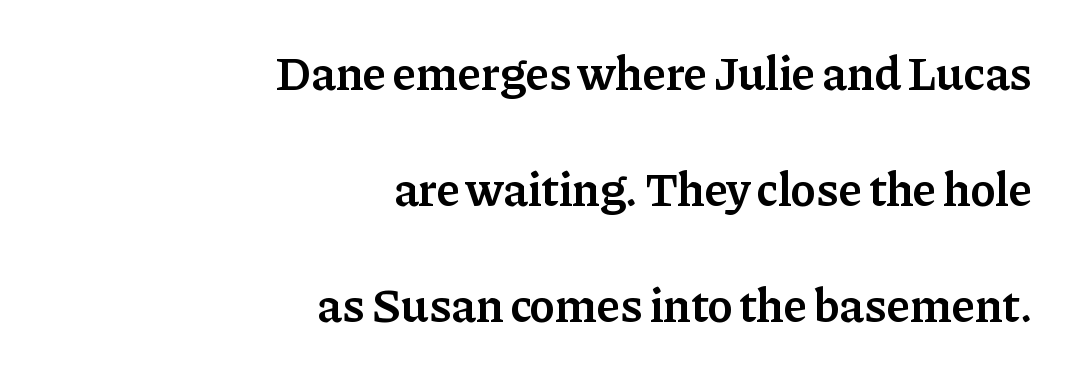
Q: Is the text bold? A: Semi-bold.
Q: Is the text italic (slanted)? A: No, it is upright.
Q: Is the typeface a serif or a sans-serif typeface? A: Serif.
Q: Is the text underlined? A: No.
Q: How is the paragraph aligned? A: Right-aligned.
Q: Is the spacing between letters normal or unusually wide? A: Normal.
Q: Is the spacing between lines tight, normal or loose? A: Loose.
Q: Width (condensed, normal, or wide)? A: Normal.
Q: Stroke contrast? A: Low.
Q: x-height? A: Medium.
Q: Monospaced? A: No.
